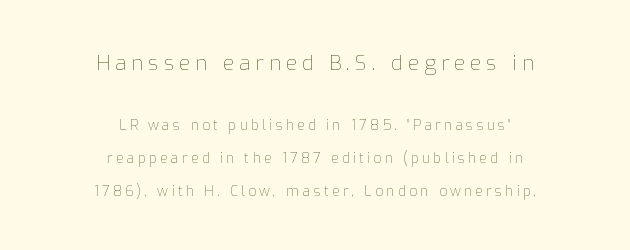
The image shows 21 px text type, upright; set centered, loose line spacing (2.38x), unusually wide letter spacing (+0.23 em), not underlined; the first (top) block is 1.5x larger.
